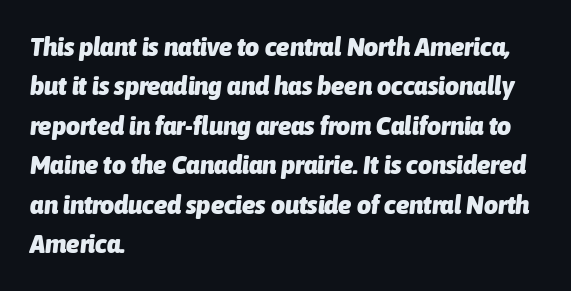
Q: Is the text bold? A: Yes.
Q: Is the text italic (slanted)? A: Yes, it leans right by about 6 degrees.
Q: Is the text underlined? A: No.
Q: How is the paragraph aligned? A: Left-aligned.
Q: Is the spacing between letters normal or unusually wide? A: Normal.
Q: Is the spacing between lines tight, normal or loose? A: Normal.
